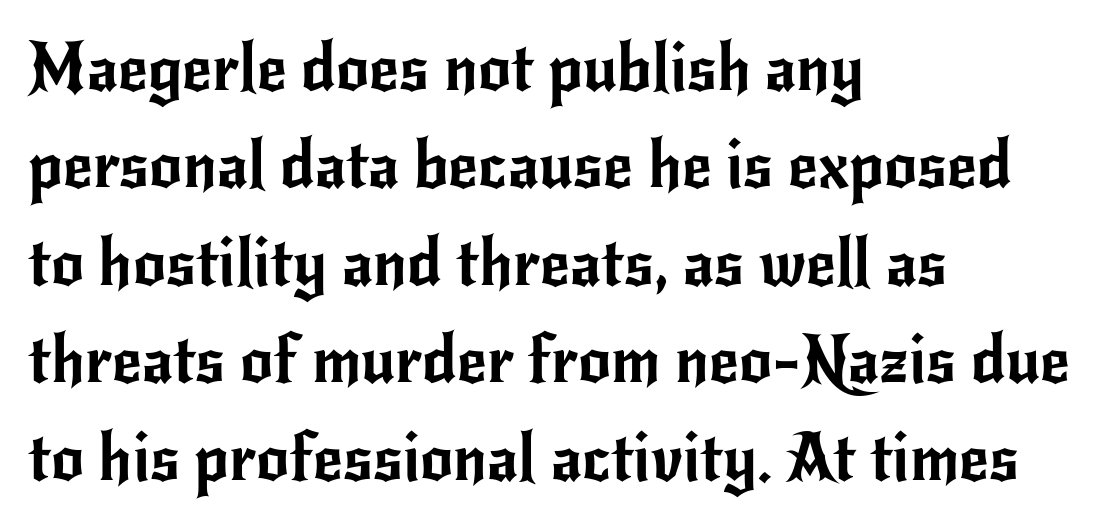
Q: Is the text italic (slanted)? A: No, it is upright.
Q: Is the typeface a serif or a sans-serif typeface? A: Sans-serif.
Q: Is the text underlined? A: No.
Q: How is the paragraph aligned? A: Left-aligned.
Q: Is the spacing between letters normal or unusually wide? A: Normal.
Q: Is the spacing between lines tight, normal or loose? A: Normal.
Q: Width (condensed, normal, or wide)? A: Normal.
Q: Stroke contrast? A: Low.
Q: x-height? A: Small.
Q: Monospaced? A: No.
